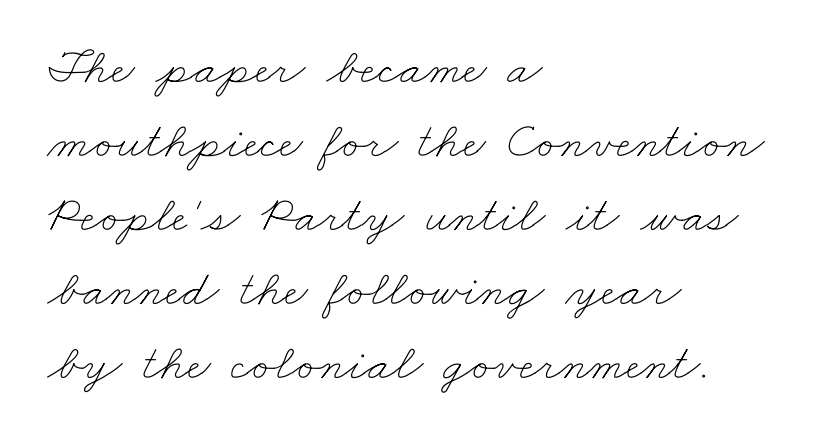
Q: Is the text bold? A: No.
Q: Is the text underlined? A: No.
Q: How is the paragraph aligned? A: Left-aligned.
Q: Is the spacing between letters normal or unusually wide? A: Normal.
Q: Is the spacing between lines tight, normal or loose? A: Normal.
Q: Width (condensed, normal, or wide)? A: Wide.
Q: Stroke contrast? A: Low.
Q: x-height? A: Small.
Q: Monospaced? A: No.
